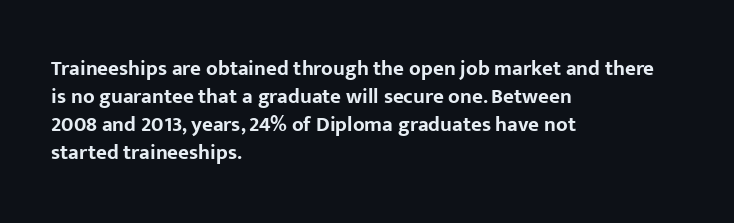
{"italic": "no", "bold": "yes", "underline": "no", "align": "left", "line_spacing": "normal", "line_spacing_ratio": 1.34, "letter_spacing": "normal", "letter_spacing_em": 0.0, "glyph_px": 21}
